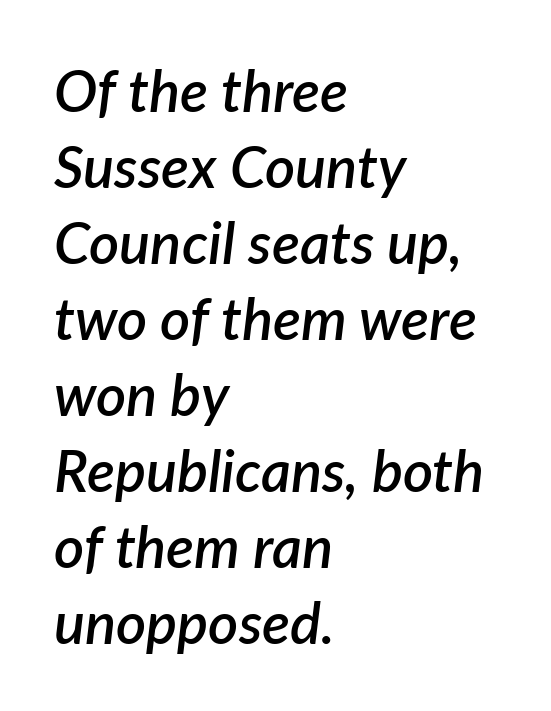
The image shows 58 px semibold type, italic (leaning right); set left-aligned, normal line spacing (1.31x), normal letter spacing, not underlined; low stroke contrast and a medium x-height.
